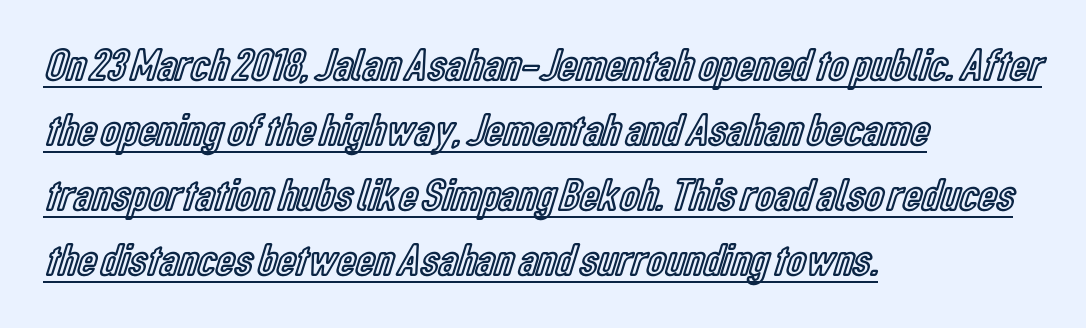
{"width": "condensed", "x_height": "medium", "monospaced": "no", "underline": "yes", "align": "left", "line_spacing": "normal", "line_spacing_ratio": 1.41, "letter_spacing": "normal", "letter_spacing_em": 0.0, "glyph_px": 46}
